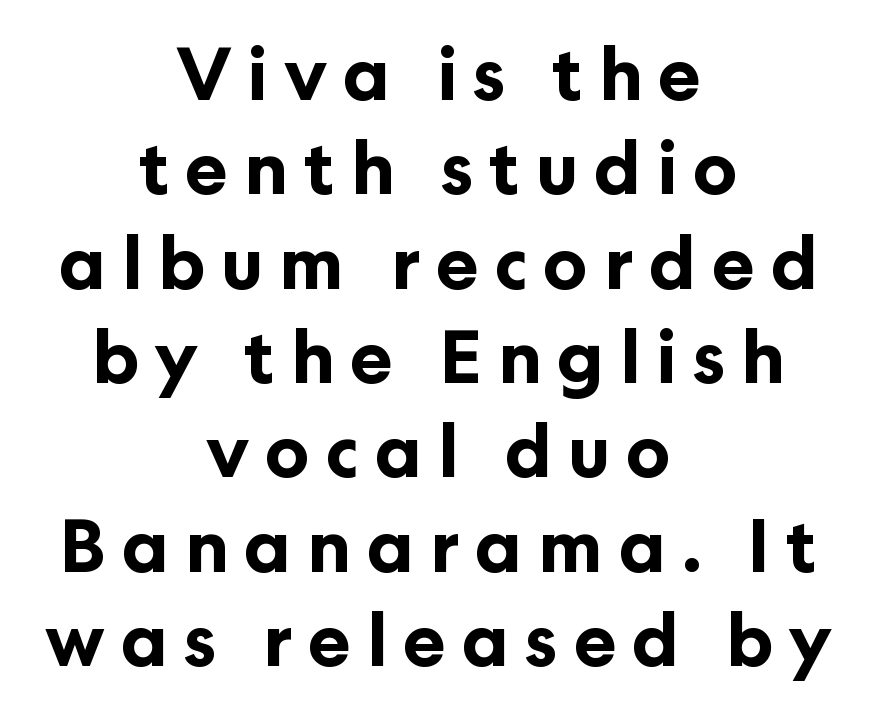
The image shows 72 px bold sans-serif type, upright; set centered, normal line spacing (1.31x), unusually wide letter spacing (+0.22 em), not underlined; low stroke contrast and a medium x-height.
